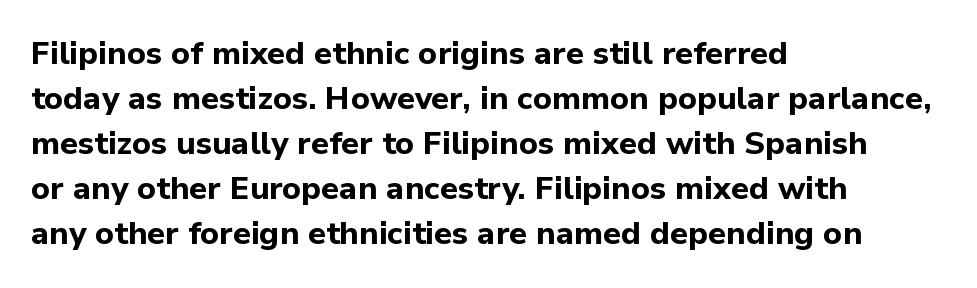
The image shows 32 px bold sans-serif type, upright; set left-aligned, normal line spacing (1.41x), normal letter spacing, not underlined; low stroke contrast and a medium x-height.
